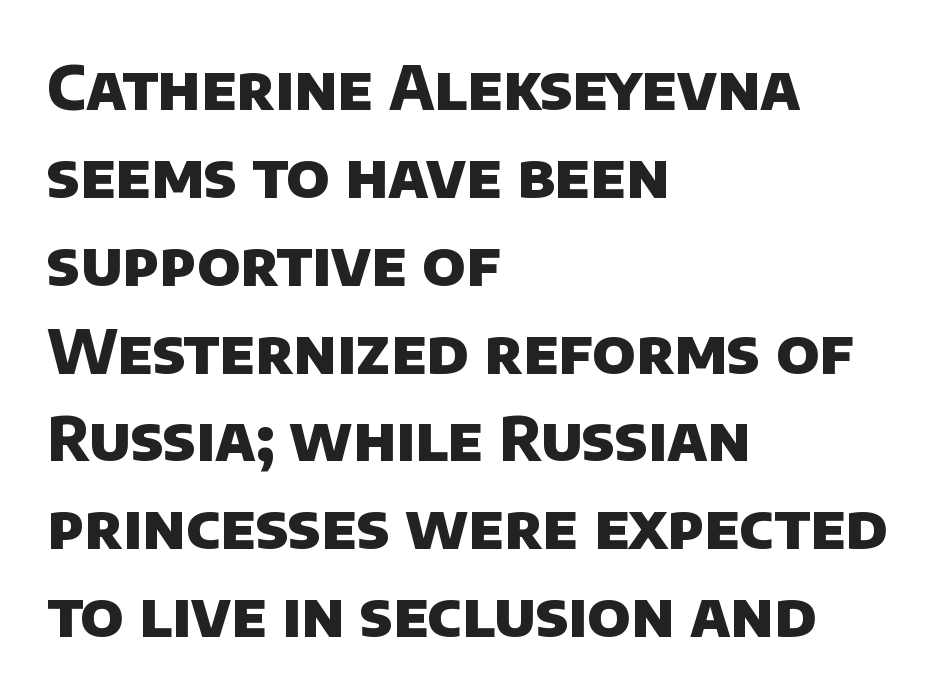
The image shows 61 px heavy sans-serif type; set left-aligned, normal line spacing (1.44x), normal letter spacing, not underlined; low stroke contrast and a large x-height.
